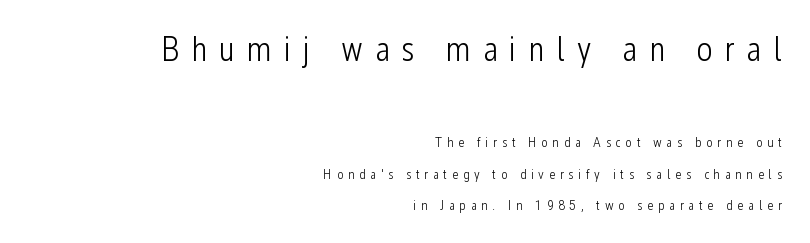
Q: Is the text bold? A: No.
Q: Is the text italic (slanted)? A: No, it is upright.
Q: Is the typeface a serif or a sans-serif typeface? A: Sans-serif.
Q: Is the text underlined? A: No.
Q: How is the paragraph aligned? A: Right-aligned.
Q: Is the spacing between letters normal or unusually wide? A: Unusually wide.
Q: Is the spacing between lines tight, normal or loose? A: Loose.
Q: Which block of text is set in a larger size, the first (top) or the second (bottom)? A: The first (top) one.
Q: Width (condensed, normal, or wide)? A: Condensed.
Q: Stroke contrast? A: Low.
Q: x-height? A: Medium.
Q: Monospaced? A: No.
